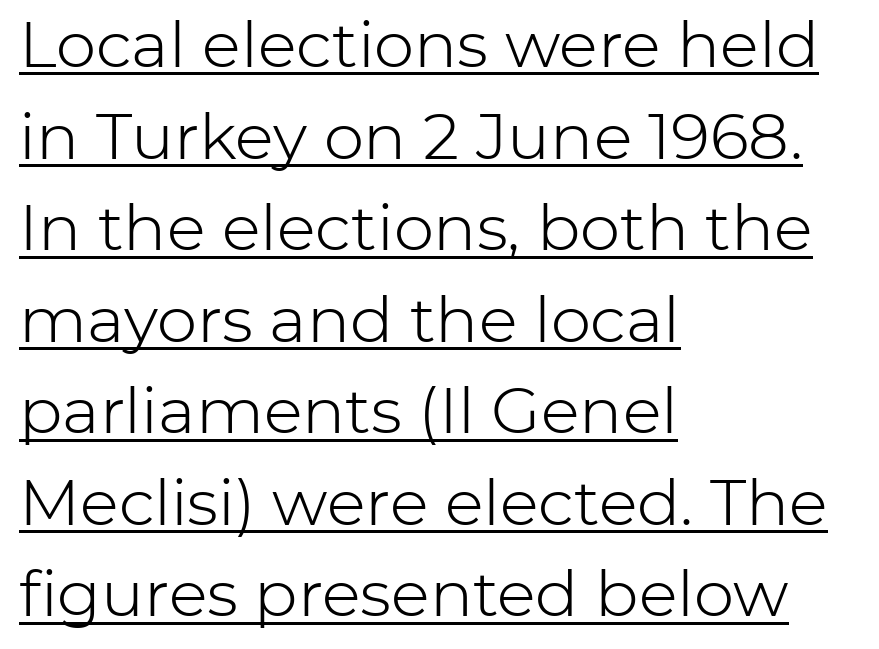
Q: Is the text bold? A: No.
Q: Is the text italic (slanted)? A: No, it is upright.
Q: Is the typeface a serif or a sans-serif typeface? A: Sans-serif.
Q: Is the text underlined? A: Yes.
Q: How is the paragraph aligned? A: Left-aligned.
Q: Is the spacing between letters normal or unusually wide? A: Normal.
Q: Is the spacing between lines tight, normal or loose? A: Normal.
Q: Width (condensed, normal, or wide)? A: Normal.
Q: Stroke contrast? A: Low.
Q: x-height? A: Medium.
Q: Monospaced? A: No.
